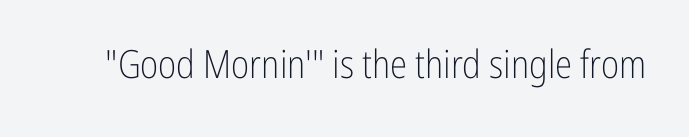
Q: Is the text bold? A: No.
Q: Is the text italic (slanted)? A: No, it is upright.
Q: Is the typeface a serif or a sans-serif typeface? A: Sans-serif.
Q: Is the text underlined? A: No.
Q: Is the spacing between letters normal or unusually wide? A: Normal.
Q: Width (condensed, normal, or wide)? A: Condensed.
Q: Stroke contrast? A: Low.
Q: x-height? A: Medium.
Q: Monospaced? A: No.
